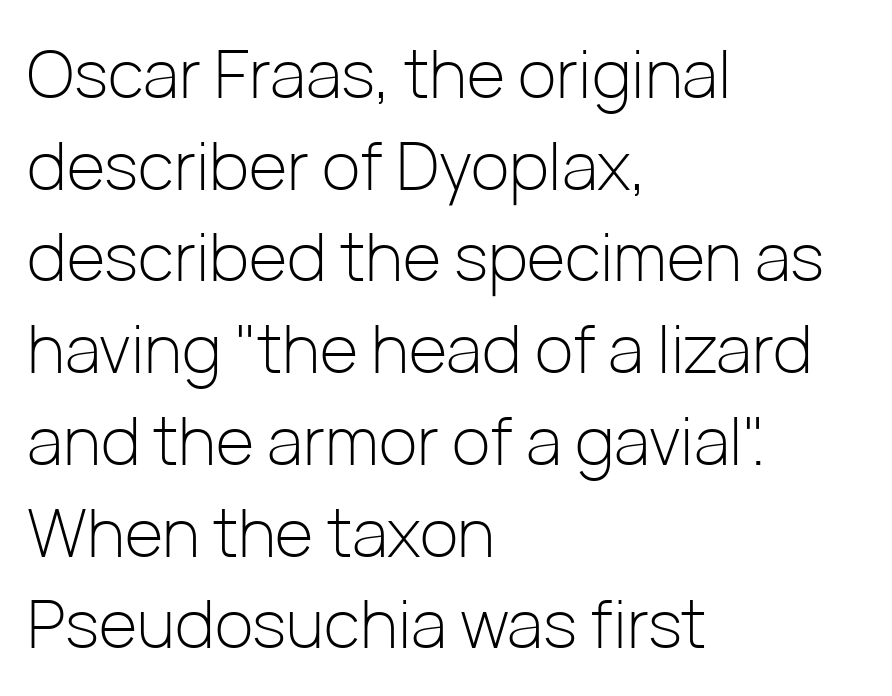
The gap between lines stays unmarked. The lettering stays uniformly vertical, giving the passage a roman look. Heaviness? Minimal to ordinary, like unemphasized prose. Alignment: flush left. The horizontal fit of the characters is conventional and even.
